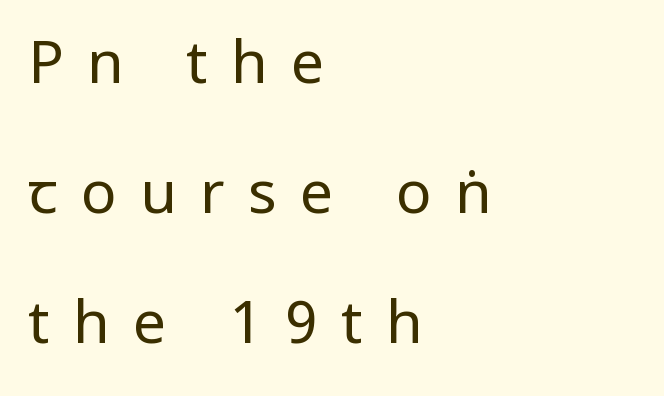
The image shows 59 px regular-weight, condensed sans-serif type, upright; set left-aligned, loose line spacing (2.2x), unusually wide letter spacing (+0.4 em), not underlined; low stroke contrast and a large x-height.
